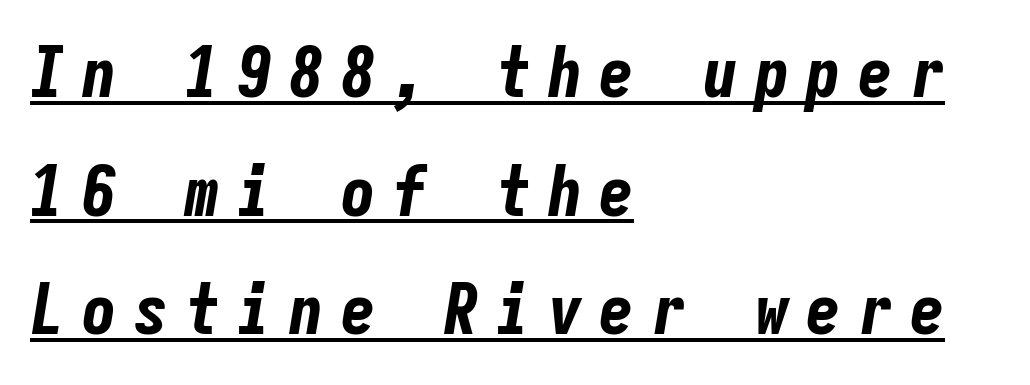
The image shows 69 px bold, condensed type, italic (leaning right), monospaced; set left-aligned, line spacing 1.72x, unusually wide letter spacing (+0.25 em), underlined; low stroke contrast and a medium x-height.
